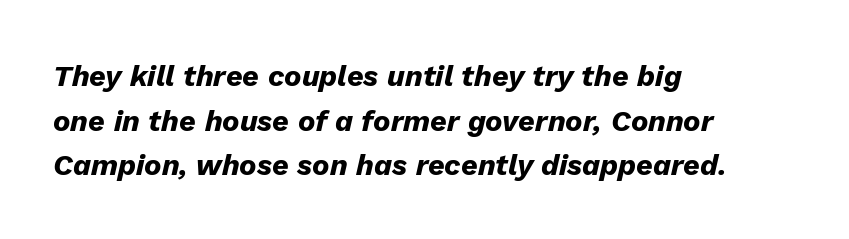
Q: Is the text bold? A: Yes.
Q: Is the text italic (slanted)? A: Yes, it leans right by about 13 degrees.
Q: Is the text underlined? A: No.
Q: How is the paragraph aligned? A: Left-aligned.
Q: Is the spacing between letters normal or unusually wide? A: Normal.
Q: Is the spacing between lines tight, normal or loose? A: Normal.
Q: Width (condensed, normal, or wide)? A: Normal.
Q: Stroke contrast? A: Low.
Q: x-height? A: Medium.
Q: Monospaced? A: No.
